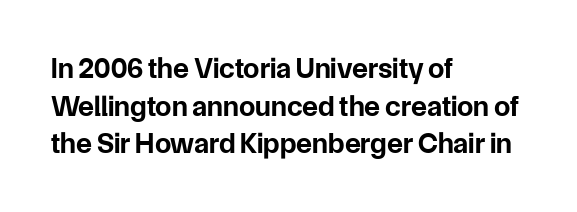
The image shows 29 px bold sans-serif type, upright; set left-aligned, normal line spacing (1.3x), normal letter spacing, not underlined; low stroke contrast and a medium x-height.
